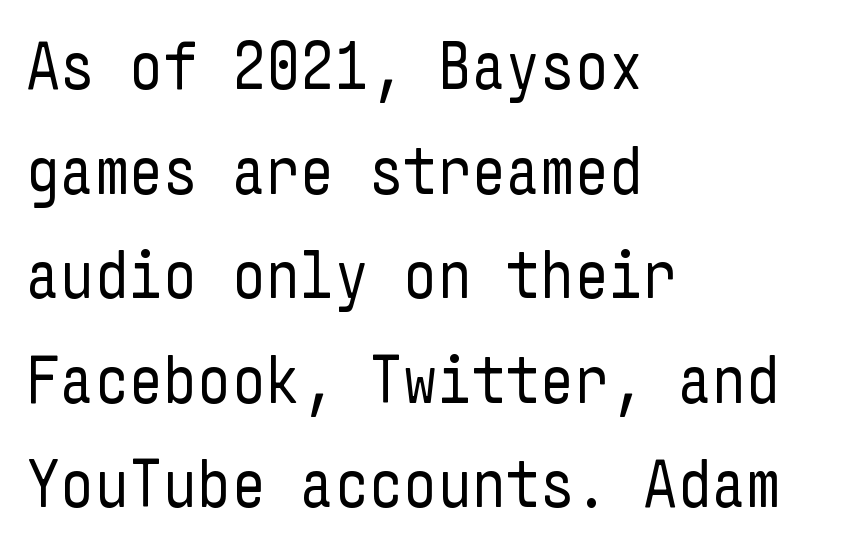
Q: Is the text bold? A: No.
Q: Is the text italic (slanted)? A: No, it is upright.
Q: Is the typeface a serif or a sans-serif typeface? A: Sans-serif.
Q: Is the text underlined? A: No.
Q: How is the paragraph aligned? A: Left-aligned.
Q: Is the spacing between letters normal or unusually wide? A: Normal.
Q: Is the spacing between lines tight, normal or loose? A: Normal.
Q: Width (condensed, normal, or wide)? A: Condensed.
Q: Stroke contrast? A: Low.
Q: x-height? A: Medium.
